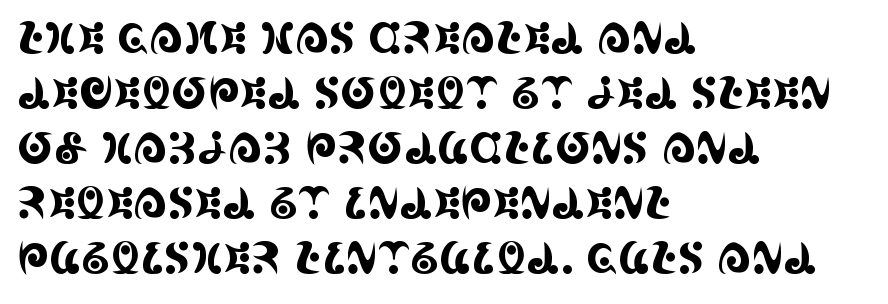
The image shows 43 px condensed serif type, upright; set left-aligned, normal line spacing (1.28x), normal letter spacing, not underlined; a large x-height.
